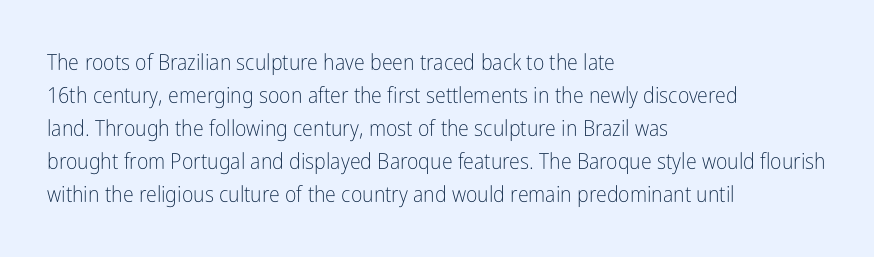
{"italic": "no", "bold": "no", "underline": "no", "align": "left", "line_spacing": "normal", "line_spacing_ratio": 1.5, "letter_spacing": "normal", "letter_spacing_em": 0.0, "glyph_px": 22}
